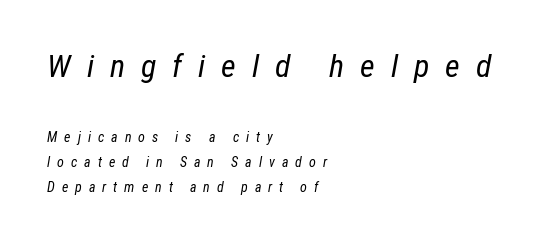
The typesetting does not lean heavy: it is not bold. Substantial extra tracking has been applied to these lines. The foot of each line stays bare and open. Is the lower block the larger one? No — the upper block carries the bigger type. Reading down the block, your eye returns to a fixed left position each line.
